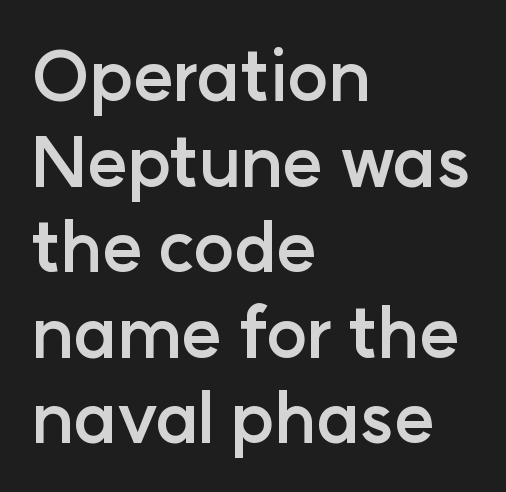
{"serif": "no", "italic": "no", "bold": "yes", "weight": "semibold", "width": "normal", "stroke_contrast": "low", "x_height": "medium", "monospaced": "no", "underline": "no", "align": "left", "line_spacing_ratio": 1.24, "letter_spacing": "normal", "letter_spacing_em": 0.0, "glyph_px": 69}
